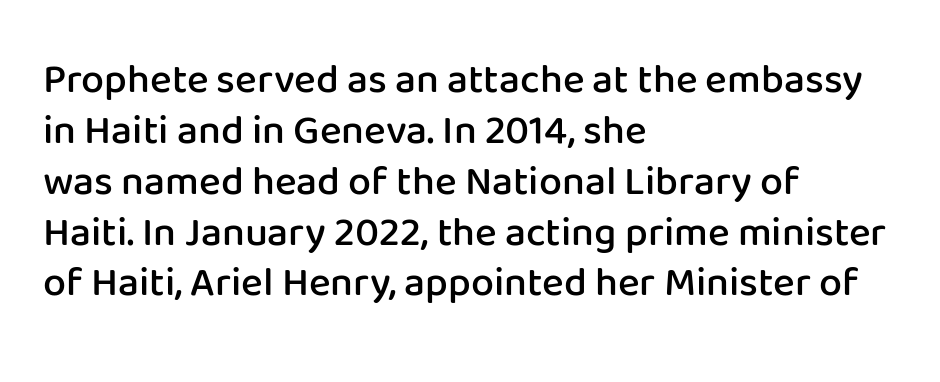
The image shows 41 px semibold sans-serif type, upright; set left-aligned, line spacing 1.24x, normal letter spacing, not underlined; low stroke contrast and a medium x-height.
